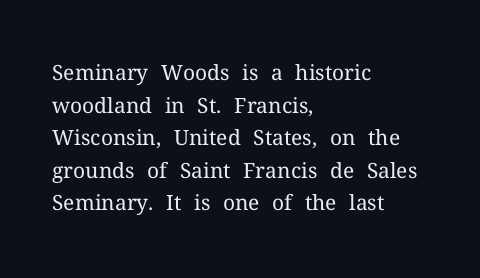
{"italic": "no", "bold": "no", "underline": "no", "align": "left", "line_spacing": "normal", "line_spacing_ratio": 1.55, "letter_spacing": "normal", "letter_spacing_em": 0.0, "glyph_px": 21}
